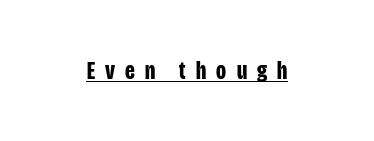
Q: Is the text bold? A: Yes.
Q: Is the text italic (slanted)? A: No, it is upright.
Q: Is the text underlined? A: Yes.
Q: Is the spacing between letters normal or unusually wide? A: Unusually wide.
